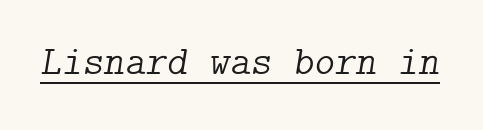
Look at the bottom of the vertical strokes: they flare into serifs here. In designer terms, the underline attribute is active on this setting. Characters are canted at an angle relative to the baseline's perpendicular. Between one letter and the next there's only the usual sliver of space. Think standard paragraph weight, or any step lighter than that.
